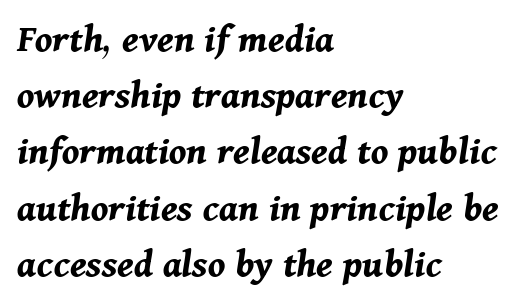
The image shows 41 px bold type, italic (leaning right); set left-aligned, normal line spacing (1.37x), normal letter spacing, not underlined; medium stroke contrast and a medium x-height.
